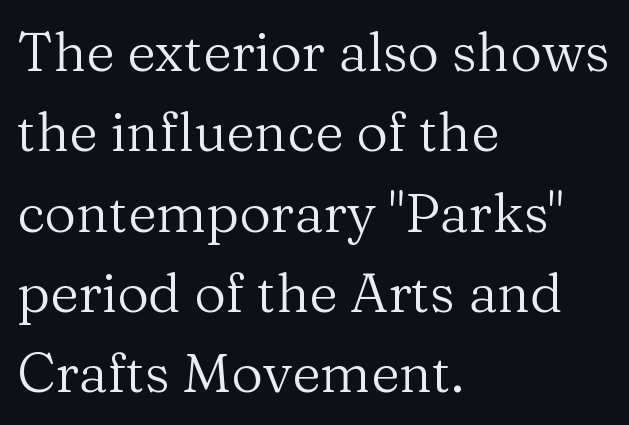
Notice how the stems are strictly vertical — no italics here. Bare-footed words on every line. Is this a sans? No — the strokes have serifs. How would I describe the line gaps? Plain and ordinary.
